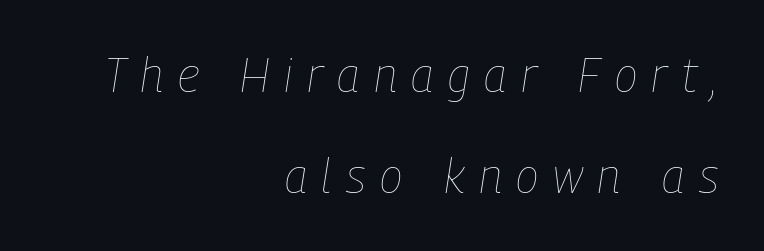
Glyph-to-glyph distance is far greater than everyday printed text. Proportional: the letters do not fall into vertical columns. Observe the lean: these are italic letterforms. Does the leading feel generous? Absolutely, it's lavish.
